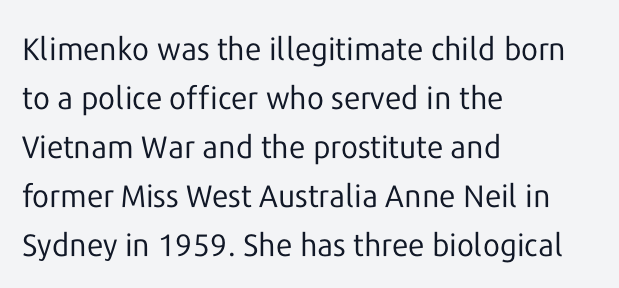
Q: Is the text bold? A: No.
Q: Is the text italic (slanted)? A: No, it is upright.
Q: Is the typeface a serif or a sans-serif typeface? A: Sans-serif.
Q: Is the text underlined? A: No.
Q: How is the paragraph aligned? A: Left-aligned.
Q: Is the spacing between letters normal or unusually wide? A: Normal.
Q: Is the spacing between lines tight, normal or loose? A: Normal.
Q: Width (condensed, normal, or wide)? A: Normal.
Q: Stroke contrast? A: Low.
Q: x-height? A: Medium.
Q: Monospaced? A: No.
